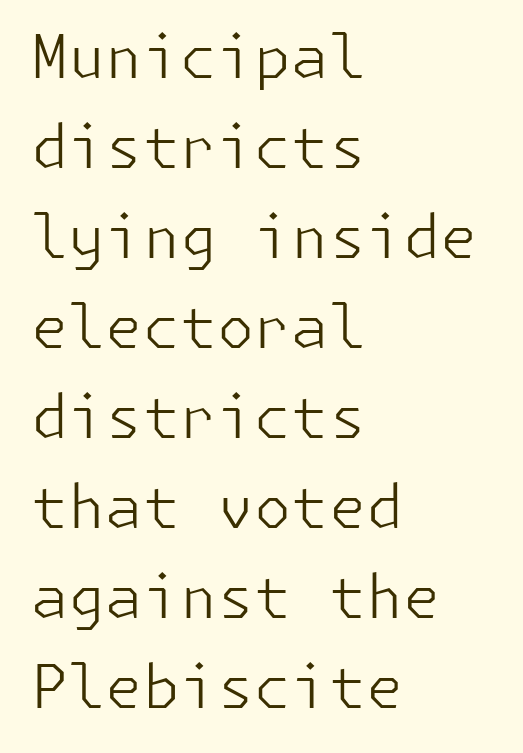
{"serif": "no", "italic": "no", "bold": "no", "weight": "light", "width": "normal", "stroke_contrast": "low", "x_height": "medium", "underline": "no", "align": "left", "line_spacing": "normal", "line_spacing_ratio": 1.5, "letter_spacing": "normal", "letter_spacing_em": 0.0, "glyph_px": 60}
